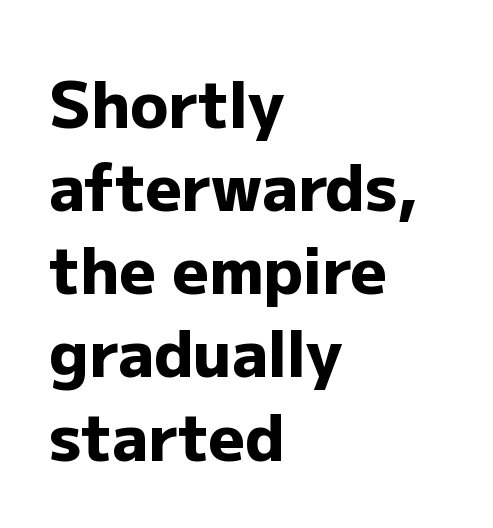
The image shows 63 px heavy sans-serif type, upright; set left-aligned, normal line spacing (1.32x), normal letter spacing, not underlined; low stroke contrast and a medium x-height.
